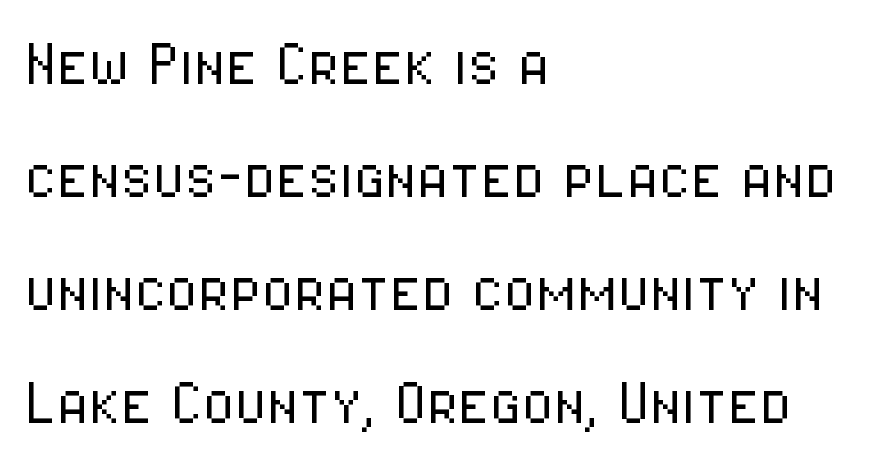
The image shows 73 px light, condensed sans-serif type, upright; set left-aligned, normal line spacing (1.55x), normal letter spacing, not underlined; low stroke contrast and a medium x-height.
